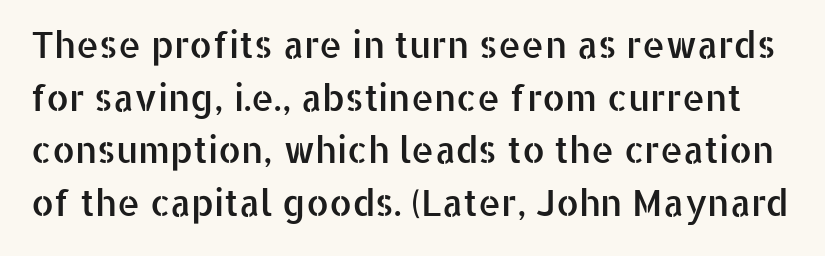
The image shows 36 px sans-serif type, upright; set normal line spacing (1.46x), normal letter spacing, not underlined; low stroke contrast and a medium x-height.
